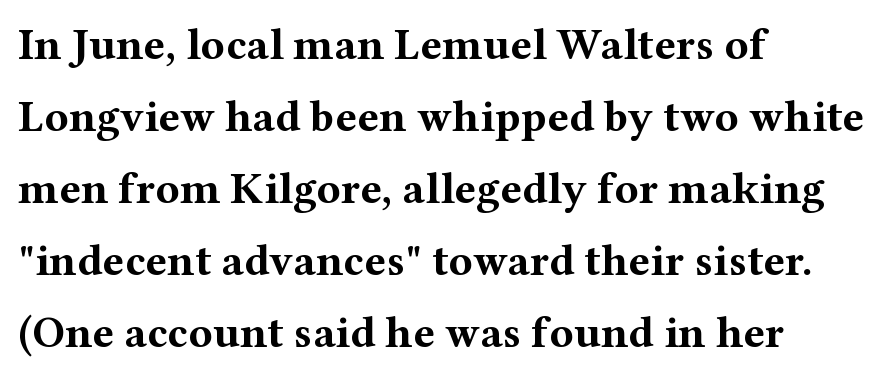
The strip under each line holds only bare page. One glance says typical: line gaps are just what's usual. Here the designer chose a conventional face with non-uniform glyph widths. The letters carry serifs — small finishing strokes at the ends of their stems. This is the regular roman posture of the typeface. As a designer I'd log this as weight 700, bold.
